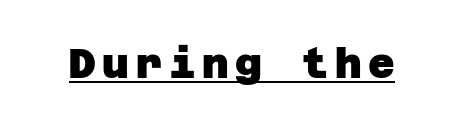
The image shows 41 px heavy sans-serif type; set underlined; low stroke contrast and a large x-height.
